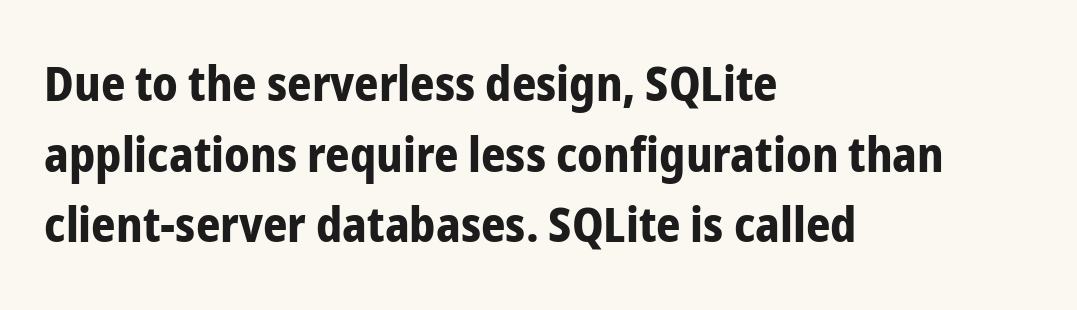
The passage is arranged the way most books set body copy — flush left. This block has exactly the height ordinary leading produces. Glance below the letters and you will spot only blank space. Look at the stroke-to-counter ratio: heavy, a bold.
